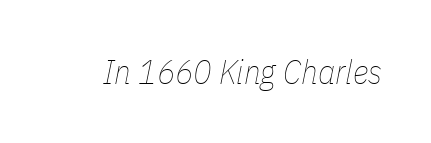
Q: Is the text bold? A: No.
Q: Is the text italic (slanted)? A: Yes, it leans right by about 11 degrees.
Q: Is the text underlined? A: No.
Q: Is the spacing between letters normal or unusually wide? A: Normal.
Q: Width (condensed, normal, or wide)? A: Condensed.
Q: Stroke contrast? A: Low.
Q: x-height? A: Medium.
Q: Monospaced? A: No.
